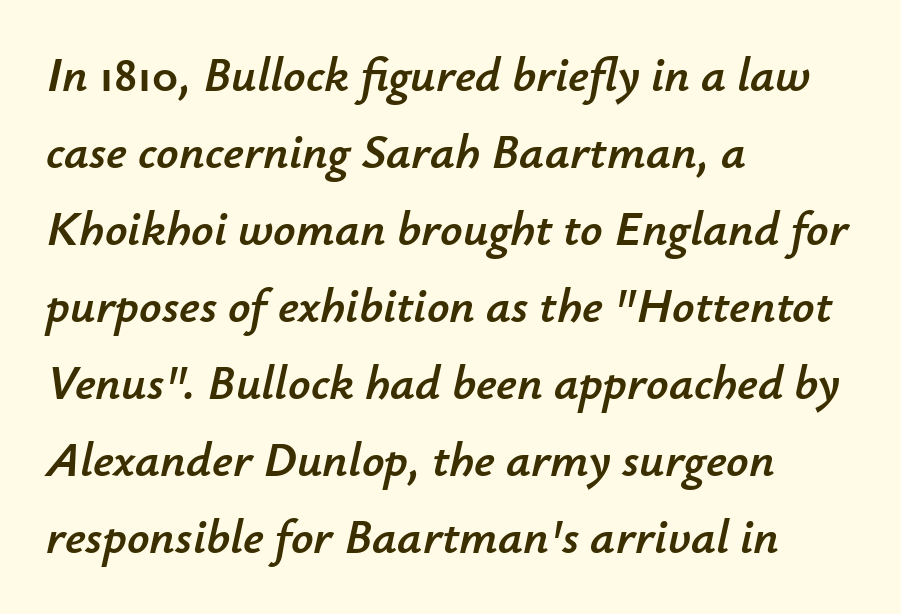
Designer's note — italics engaged. Do the characters align in a grid? No, the font is proportional. Glance below the letters and you will spot only blank space. Casual observation: everything's shoved over to the left. These lines sit exactly where default settings would place them. Look at the tracking — it's just the regular setting, nothing added.
